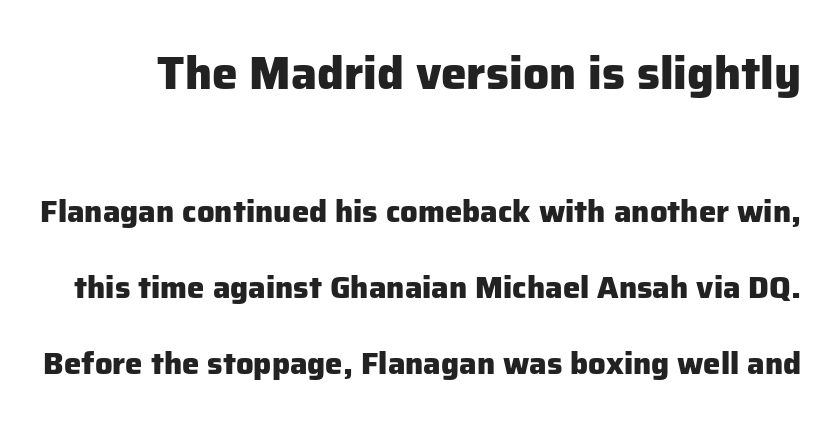
Line spacing here is loose. Examine the stroke ends and you'll find no serifs. On the weight axis this lands at bold, roughly 700. Typesetter's note — upper block bumped up in size, lower block left smaller. The passage shown has conventional tracking throughout. Vertical strokes here are truly vertical.
